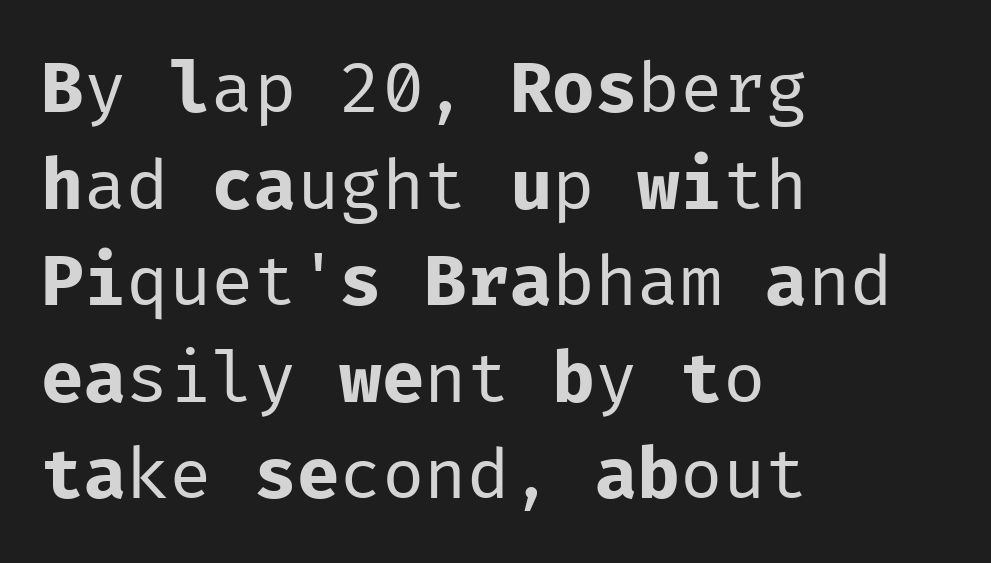
Spacing between characters is what you'd get straight out of the box. Is there much room between lines? A standard amount, neither cramped nor airy. Stems and bowls with no extra thickness — not bold. The rag falls on the right side of this text block. Vertical strokes here are truly vertical.
